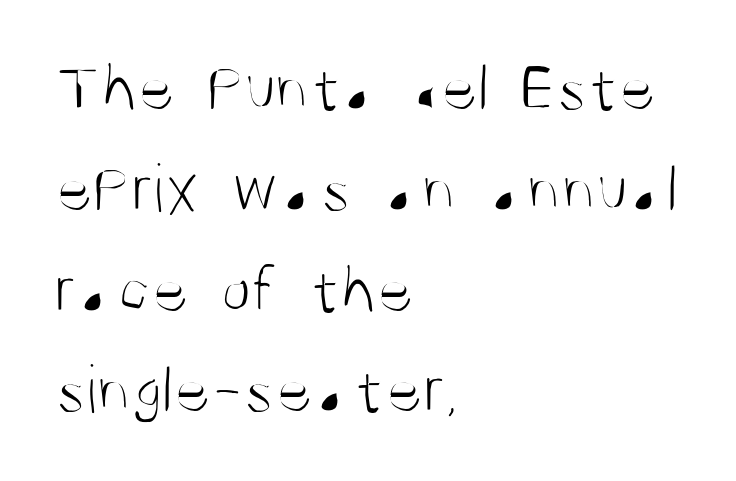
Q: Is the text bold? A: No.
Q: Is the text italic (slanted)? A: No, it is upright.
Q: Is the typeface a serif or a sans-serif typeface? A: Sans-serif.
Q: Is the text underlined? A: No.
Q: How is the paragraph aligned? A: Left-aligned.
Q: Is the spacing between letters normal or unusually wide? A: Normal.
Q: Is the spacing between lines tight, normal or loose? A: Normal.
Q: Width (condensed, normal, or wide)? A: Condensed.
Q: Stroke contrast? A: Medium.
Q: x-height? A: Large.
Q: Monospaced? A: No.
